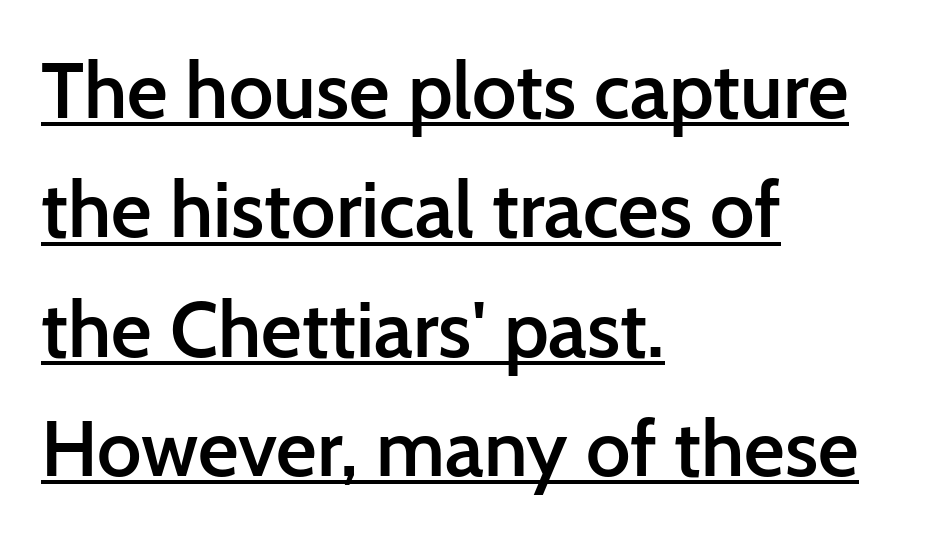
The image shows 79 px semibold sans-serif type, upright; set left-aligned, normal line spacing (1.51x), normal letter spacing, underlined; low stroke contrast and a medium x-height.
